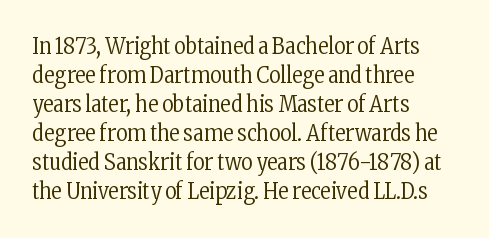
Q: Is the text bold? A: No.
Q: Is the text italic (slanted)? A: No, it is upright.
Q: Is the text underlined? A: No.
Q: How is the paragraph aligned? A: Left-aligned.
Q: Is the spacing between letters normal or unusually wide? A: Normal.
Q: Is the spacing between lines tight, normal or loose? A: Normal.
